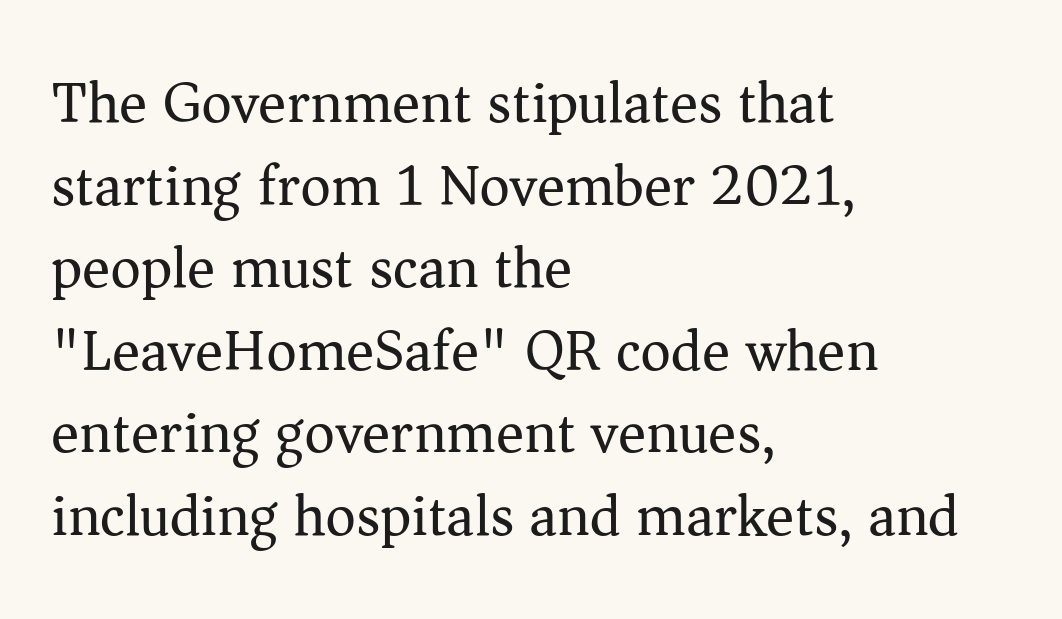
The image shows 59 px regular-weight serif type, upright; set left-aligned, normal line spacing (1.4x), normal letter spacing, not underlined; medium stroke contrast and a medium x-height.
